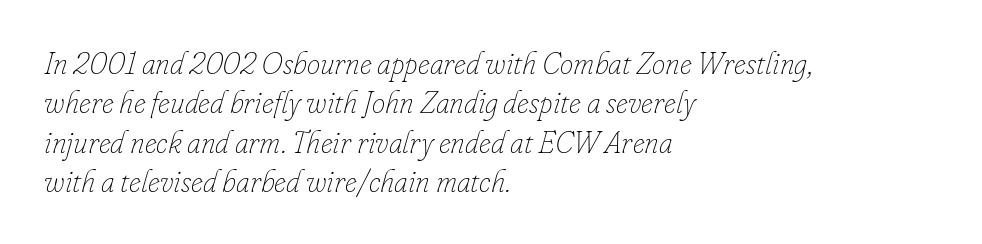
A classic flush-left, rag-right setting is used for this passage. Nobody touched the tracking dial on this one. This is not heavy type; no bold has been used. Characters are canted at an angle relative to the baseline's perpendicular. Glance below the letters and you will spot only blank space.
